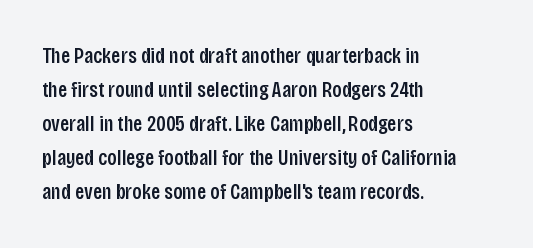
{"italic": "no", "underline": "no", "align": "left", "line_spacing": "normal", "line_spacing_ratio": 1.55, "letter_spacing": "normal", "letter_spacing_em": 0.0, "glyph_px": 22}
